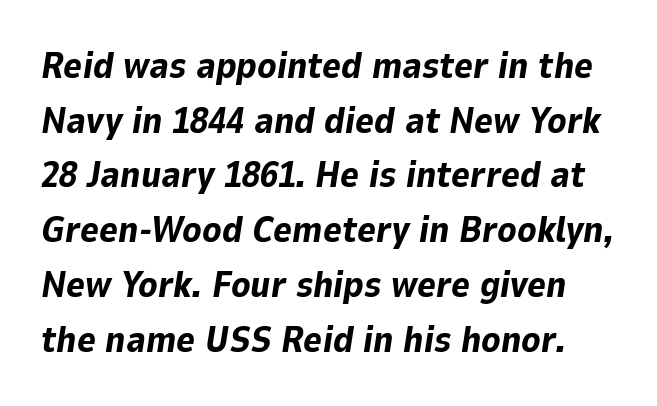
{"italic": "yes", "lean": "right", "slant_degrees": 9, "bold": "yes", "weight": "bold", "width": "normal", "stroke_contrast": "low", "x_height": "medium", "monospaced": "no", "underline": "no", "line_spacing": "normal", "line_spacing_ratio": 1.52, "letter_spacing": "normal", "letter_spacing_em": 0.0, "glyph_px": 36}
